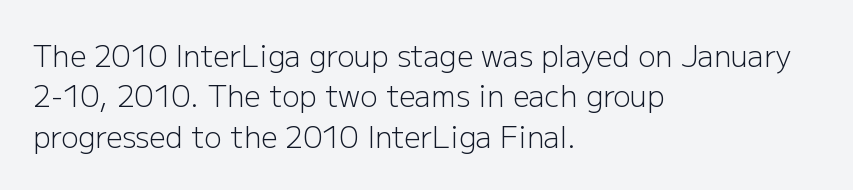
{"serif": "no", "italic": "no", "bold": "no", "weight": "light", "width": "normal", "stroke_contrast": "low", "x_height": "medium", "monospaced": "no", "underline": "no", "align": "left", "line_spacing": "normal", "line_spacing_ratio": 1.39, "letter_spacing": "normal", "letter_spacing_em": 0.0, "glyph_px": 29}
